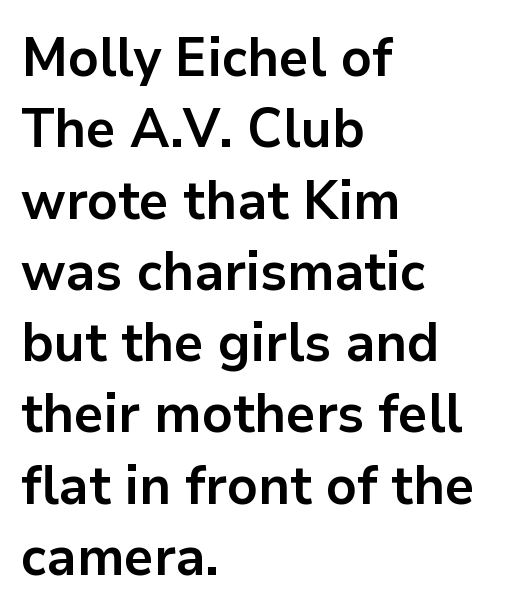
Q: Is the text bold? A: Yes.
Q: Is the text italic (slanted)? A: No, it is upright.
Q: Is the typeface a serif or a sans-serif typeface? A: Sans-serif.
Q: Is the text underlined? A: No.
Q: How is the paragraph aligned? A: Left-aligned.
Q: Is the spacing between letters normal or unusually wide? A: Normal.
Q: Is the spacing between lines tight, normal or loose? A: Normal.
Q: Width (condensed, normal, or wide)? A: Normal.
Q: Stroke contrast? A: Low.
Q: x-height? A: Medium.
Q: Monospaced? A: No.
